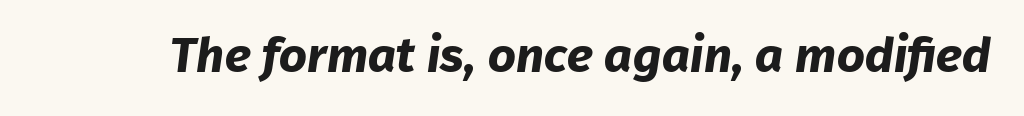
Q: Is the text bold? A: Yes.
Q: Is the typeface a serif or a sans-serif typeface? A: Sans-serif.
Q: Is the text underlined? A: No.
Q: Is the spacing between letters normal or unusually wide? A: Normal.
Q: Width (condensed, normal, or wide)? A: Normal.
Q: Stroke contrast? A: Low.
Q: x-height? A: Medium.
Q: Monospaced? A: No.
